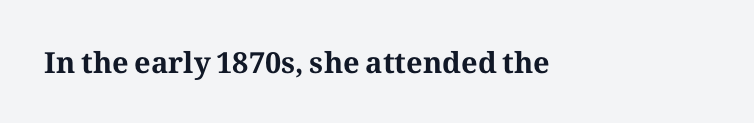
Tracking here is standard; glyphs follow each other at the usual distance. This sample has the flowing, uneven cadence of proportional lettering. Letters rest on an invisible, unmarked baseline. Characters remain perfectly vertical along every line. Serifs: yes, visible at the terminals of the letterforms.
